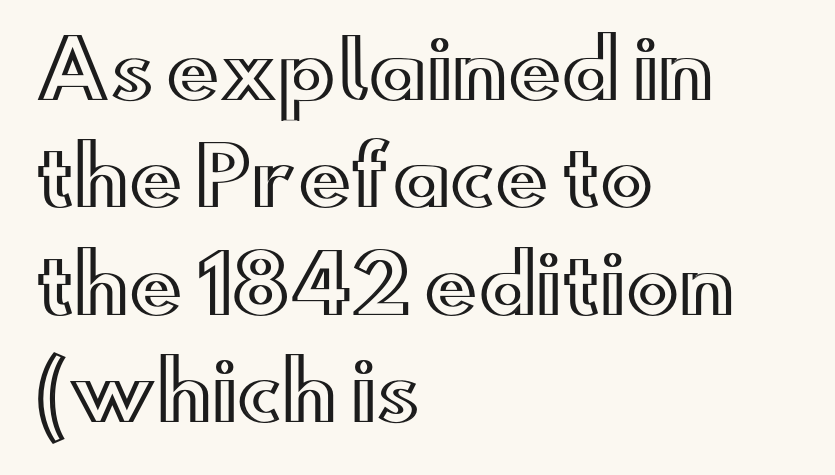
The image shows 79 px wide type, upright; set left-aligned, normal line spacing (1.36x), normal letter spacing, not underlined; a small x-height.
